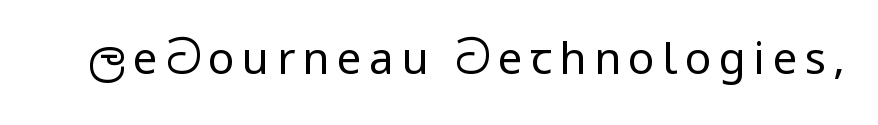
Q: Is the text bold? A: No.
Q: Is the text italic (slanted)? A: No, it is upright.
Q: Is the typeface a serif or a sans-serif typeface? A: Sans-serif.
Q: Is the text underlined? A: No.
Q: Width (condensed, normal, or wide)? A: Normal.
Q: Stroke contrast? A: Low.
Q: x-height? A: Medium.
Q: Monospaced? A: No.
